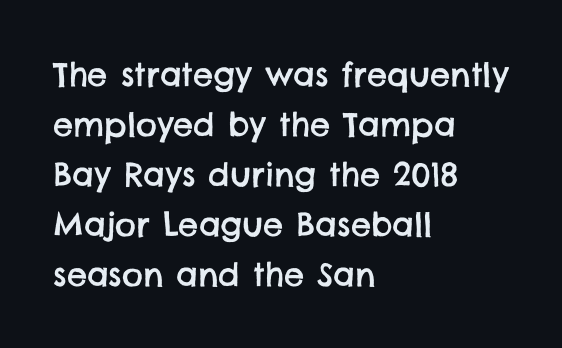
{"serif": "no", "width": "normal", "stroke_contrast": "low", "x_height": "large", "monospaced": "no", "underline": "no", "align": "left", "line_spacing": "normal", "line_spacing_ratio": 1.56, "letter_spacing": "normal", "letter_spacing_em": 0.0, "glyph_px": 32}
